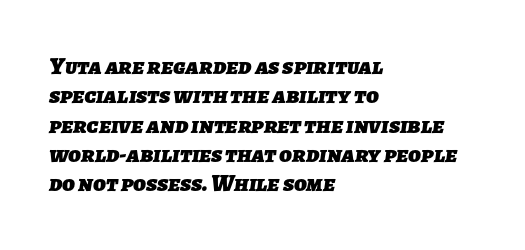
Left-aligned paragraph, ragged on the right. This is heavy type, rendered in bold. Letter spacing: default. The strip under each line holds only bare page.
